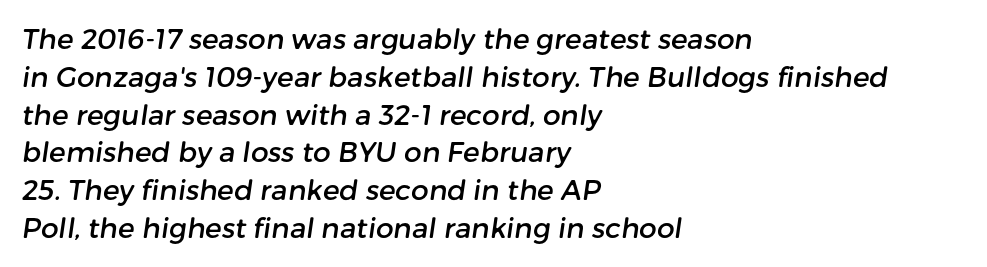
The image shows 28 px sans-serif type; set left-aligned, normal line spacing (1.35x), normal letter spacing, not underlined; low stroke contrast and a medium x-height.
